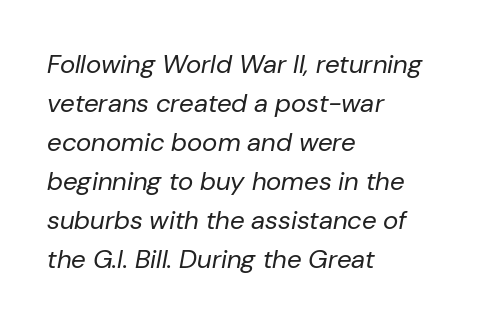
Q: Is the text bold? A: No.
Q: Is the text italic (slanted)? A: Yes, it leans right by about 10 degrees.
Q: Is the text underlined? A: No.
Q: How is the paragraph aligned? A: Left-aligned.
Q: Is the spacing between letters normal or unusually wide? A: Normal.
Q: Is the spacing between lines tight, normal or loose? A: Normal.
